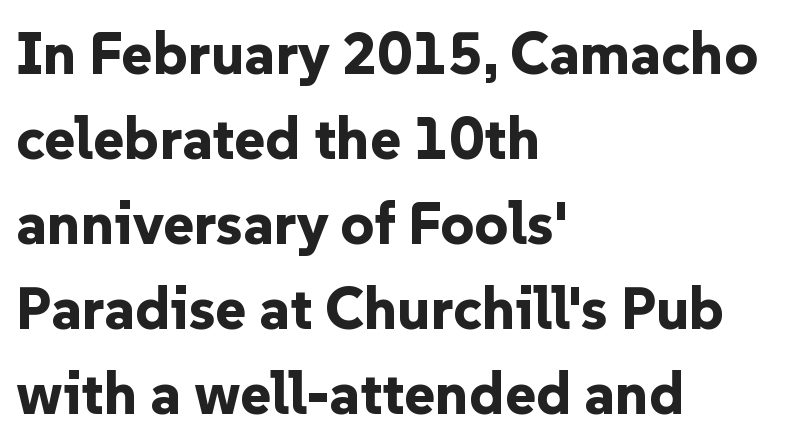
Line starts are locked; line ends wander. Only glyphs here, with clear space below each row. Do the characters align in a grid? No, the font is proportional. The gaps between neighbouring characters are ordinary and unremarkable.
